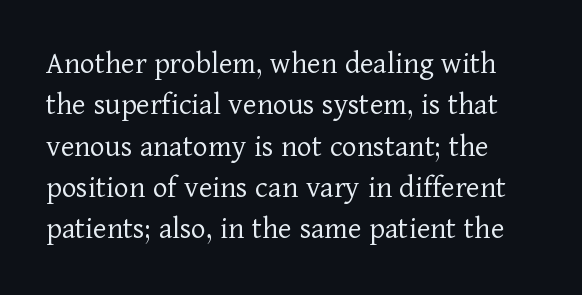
Looks like regular typesetting: each glyph gets only the width it needs. The font's upright variant was chosen for this text. Beneath every word, the page is bare. Default kerning and tracking; the words read as compact shapes. Regular leading.
